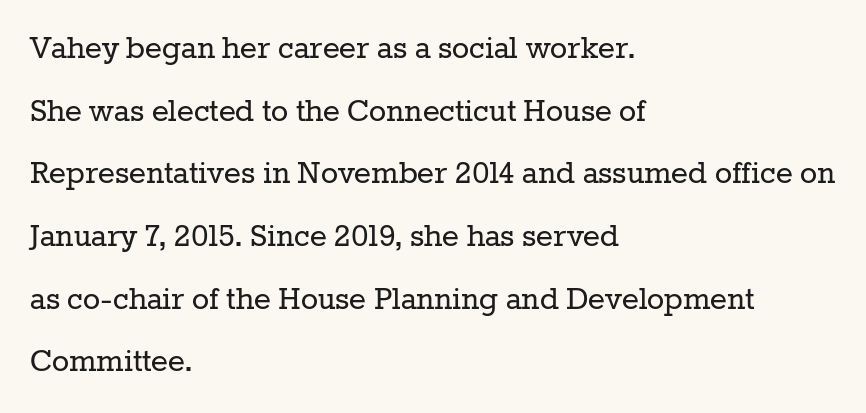
{"serif": "yes", "italic": "no", "bold": "no", "weight": "regular", "width": "normal", "stroke_contrast": "low", "x_height": "medium", "monospaced": "no", "underline": "no", "align": "left", "line_spacing_ratio": 1.74, "letter_spacing": "normal", "letter_spacing_em": 0.0, "glyph_px": 36}
